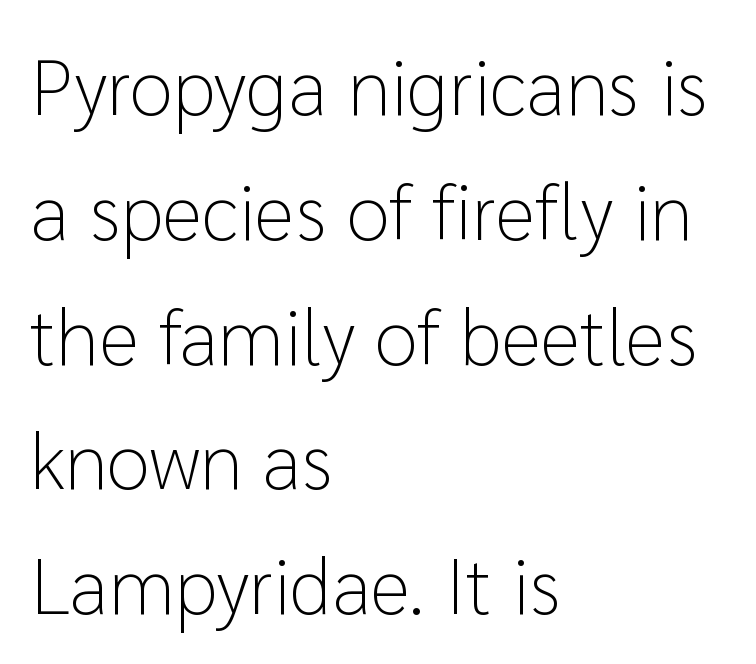
The typesetting does not lean heavy: it is not bold. The type family on display is of the sans-serif kind. These lines keep a tight, regular rhythm from letter to letter. One-word summary of the alignment: left.
